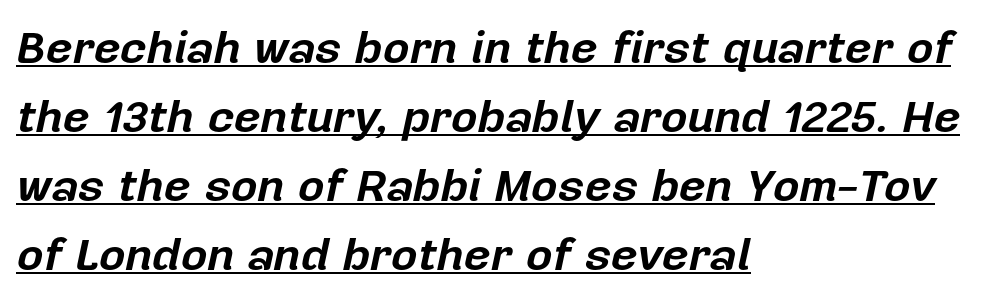
Notice how the passage keeps a crisp vertical edge on the left only. The rendered words wear a rule along their underside. Here the designer chose a conventional face with non-uniform glyph widths. A typesetter would call this zero additional tracking. Typesetter's note: full bold, strokes at maximum text heaviness. In terms of leading, this rendering sits right in the middle.
